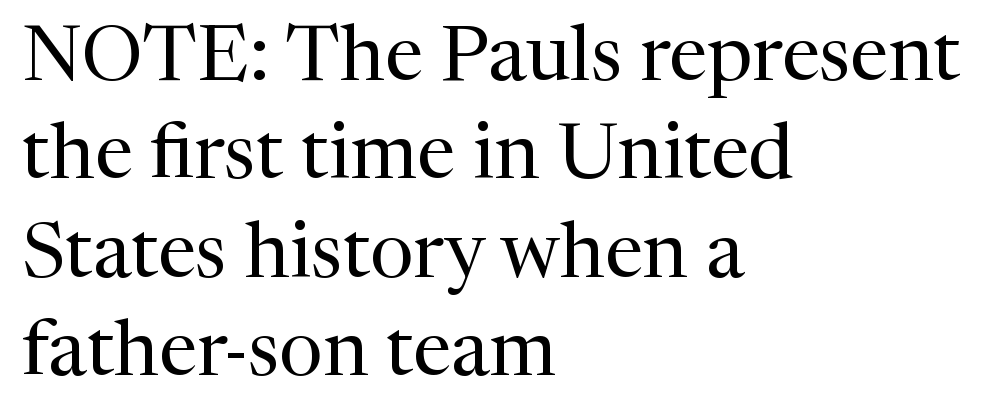
Q: Is the text bold? A: No.
Q: Is the text italic (slanted)? A: No, it is upright.
Q: Is the typeface a serif or a sans-serif typeface? A: Serif.
Q: Is the text underlined? A: No.
Q: How is the paragraph aligned? A: Left-aligned.
Q: Is the spacing between letters normal or unusually wide? A: Normal.
Q: Is the spacing between lines tight, normal or loose? A: Normal.
Q: Width (condensed, normal, or wide)? A: Normal.
Q: Stroke contrast? A: Medium.
Q: x-height? A: Medium.
Q: Monospaced? A: No.
